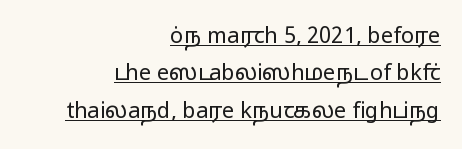
The image shows 22 px text type, upright; set right-aligned, normal line spacing (1.7x), normal letter spacing, underlined.
